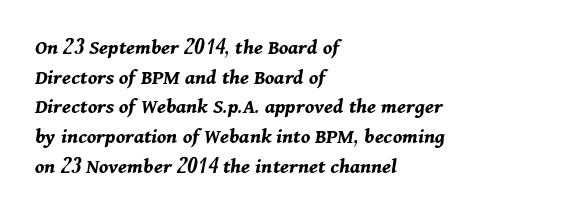
Which margin do the lines hug? The left one — the right edge is uneven. The line texture is even and compact thanks to regular tracking. Stroke thickness is high; the sample reads as a true bold. It's the slanting kind of type.
